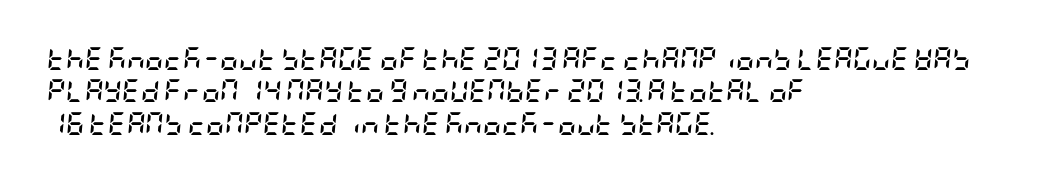
Q: Is the text bold? A: Yes.
Q: Is the text italic (slanted)? A: Yes, it leans right by about 5 degrees.
Q: Is the text underlined? A: No.
Q: How is the paragraph aligned? A: Left-aligned.
Q: Is the spacing between letters normal or unusually wide? A: Normal.
Q: Is the spacing between lines tight, normal or loose? A: Normal.
